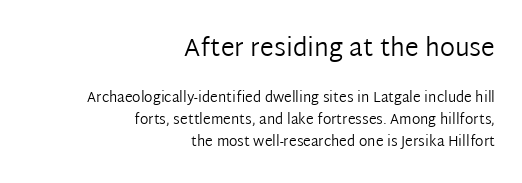
The image shows 25 px text type, upright; set right-aligned, normal line spacing (1.54x), normal letter spacing, not underlined; the first (top) block is 1.79x larger.
